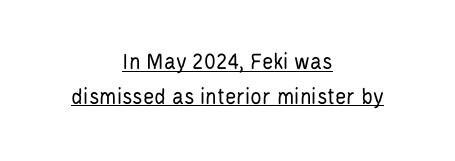
Q: Is the text bold? A: No.
Q: Is the text italic (slanted)? A: No, it is upright.
Q: Is the text underlined? A: Yes.
Q: How is the paragraph aligned? A: Centered.
Q: Is the spacing between letters normal or unusually wide? A: Normal.
Q: Is the spacing between lines tight, normal or loose? A: Normal.
